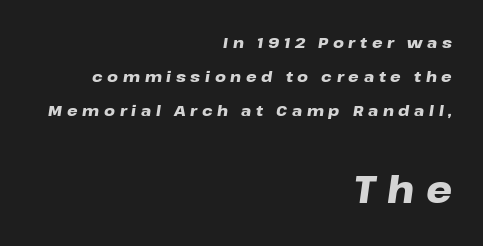
{"italic": "yes", "lean": "right", "slant_degrees": 8, "bold": "yes", "weight": "heavy", "width": "wide", "stroke_contrast": "low", "x_height": "medium", "monospaced": "no", "underline": "no", "align": "right", "line_spacing": "loose", "line_spacing_ratio": 2.28, "letter_spacing": "wide", "letter_spacing_em": 0.31, "larger_block": "second", "size_ratio": 2.47, "glyph_px": 37}
